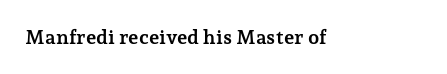
The rendering keeps characters at their native spacing. Underlining? Definitely not there. Nope, not italic — everything's standing straight. Set as a true bold cut, around the 700 mark.
